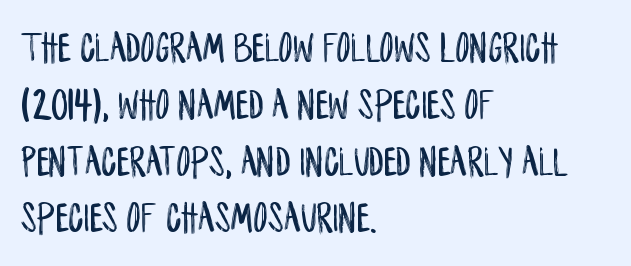
The image shows 44 px condensed sans-serif type, upright; set left-aligned, normal line spacing (1.29x), normal letter spacing, not underlined; low stroke contrast and a large x-height.
